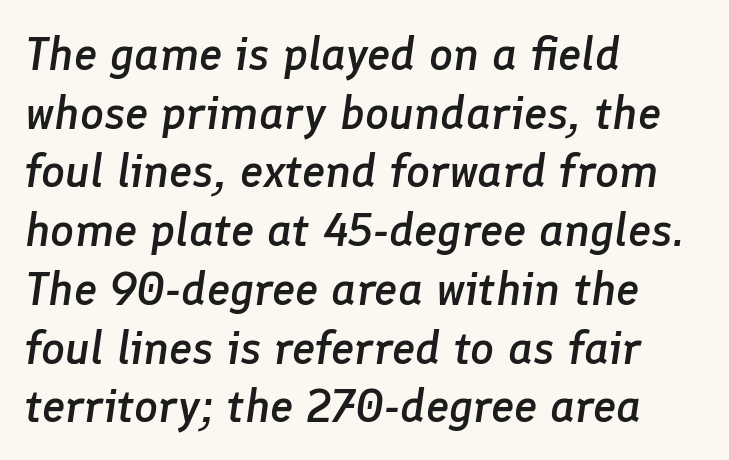
Q: Is the text bold? A: Semi-bold.
Q: Is the text italic (slanted)? A: Yes, it leans right by about 8 degrees.
Q: Is the text underlined? A: No.
Q: How is the paragraph aligned? A: Left-aligned.
Q: Is the spacing between letters normal or unusually wide? A: Normal.
Q: Is the spacing between lines tight, normal or loose? A: Normal.
Q: Width (condensed, normal, or wide)? A: Normal.
Q: Stroke contrast? A: Low.
Q: x-height? A: Medium.
Q: Monospaced? A: No.
